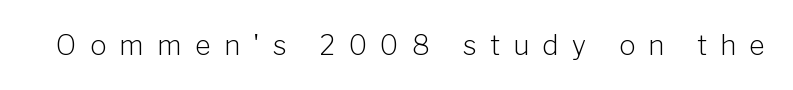
The letters look calm and open, with moderate or lighter stems. The axis of the letterforms is exactly vertical. This rendering widens character spacing well past its baseline value. Has an underline been added? It has not.
